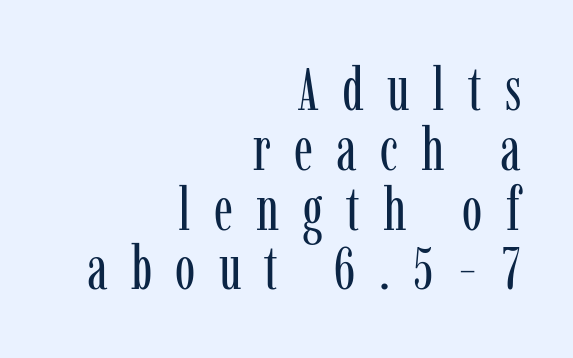
The image shows 61 px regular-weight, condensed serif type, upright; set right-aligned, tight line spacing (0.98x), unusually wide letter spacing (+0.38 em), not underlined; low stroke contrast and a medium x-height.
